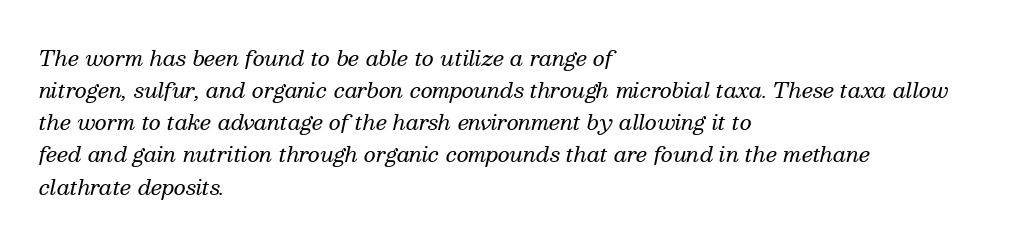
The rendering keeps characters at their native spacing. A quiet, ordinary-to-light weight characterises the typeface. Underline: absent. Reading down the column, the eye jumps a familiar distance to each next line.
